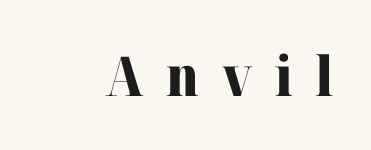
{"serif": "yes", "italic": "no", "bold": "yes", "weight": "heavy", "width": "normal", "stroke_contrast": "high", "x_height": "medium", "monospaced": "no", "underline": "no", "letter_spacing": "wide", "letter_spacing_em": 0.41, "glyph_px": 55}
